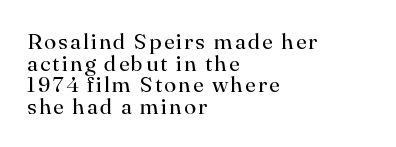
Q: Is the text bold? A: No.
Q: Is the text italic (slanted)? A: No, it is upright.
Q: Is the text underlined? A: No.
Q: How is the paragraph aligned? A: Left-aligned.
Q: Is the spacing between lines tight, normal or loose? A: Tight.
